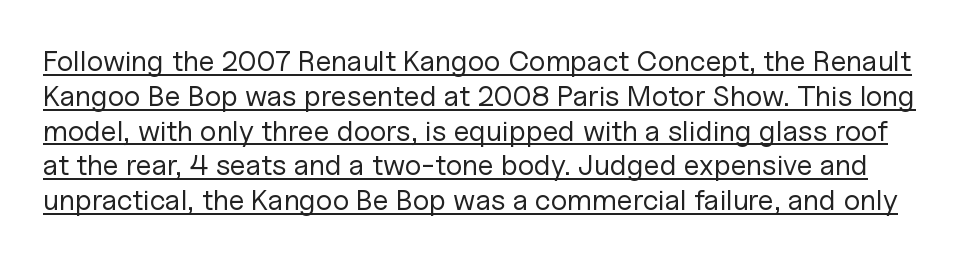
The image shows 29 px regular-weight sans-serif type, upright; set line spacing 1.2x, normal letter spacing, underlined; low stroke contrast and a medium x-height.
